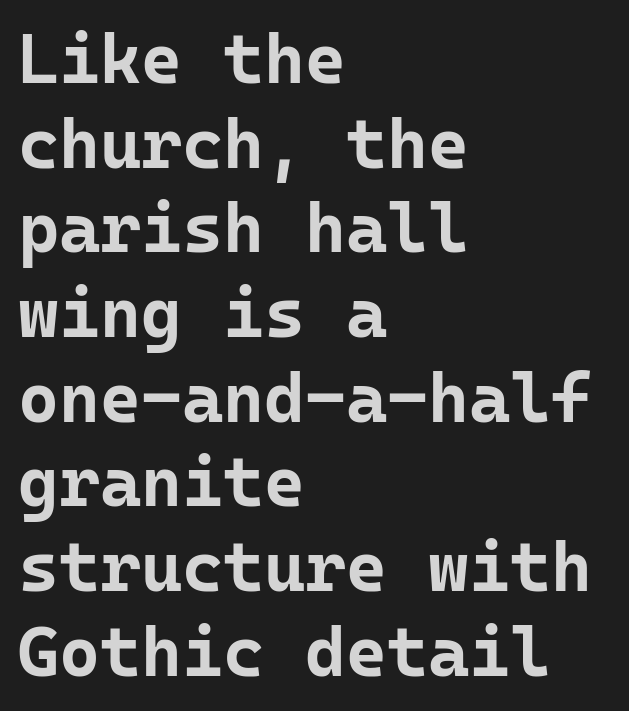
Q: Is the text bold? A: Yes.
Q: Is the text italic (slanted)? A: No, it is upright.
Q: Is the typeface a serif or a sans-serif typeface? A: Sans-serif.
Q: Is the text underlined? A: No.
Q: How is the paragraph aligned? A: Left-aligned.
Q: Is the spacing between letters normal or unusually wide? A: Normal.
Q: Width (condensed, normal, or wide)? A: Normal.
Q: Stroke contrast? A: Low.
Q: x-height? A: Medium.
Q: Monospaced? A: Yes.
